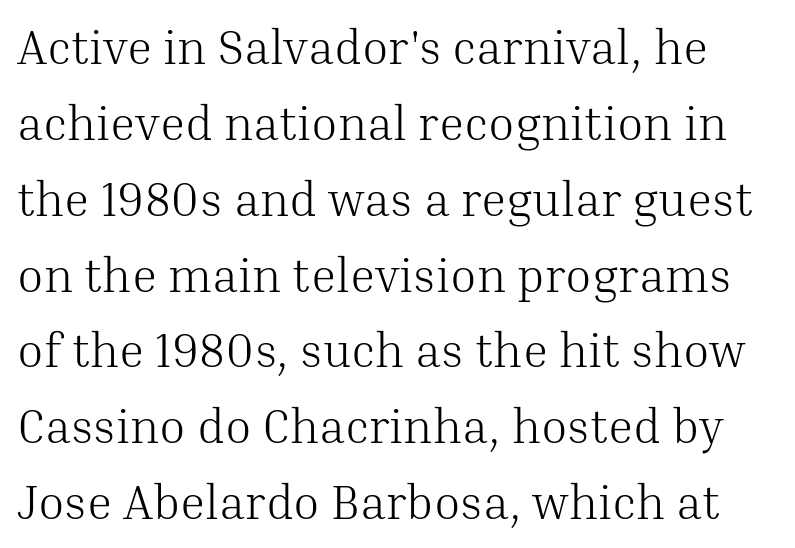
{"serif": "yes", "italic": "no", "bold": "no", "weight": "light", "width": "normal", "stroke_contrast": "medium", "x_height": "medium", "monospaced": "no", "underline": "no", "line_spacing": "normal", "line_spacing_ratio": 1.58, "letter_spacing": "normal", "letter_spacing_em": 0.0, "glyph_px": 48}
